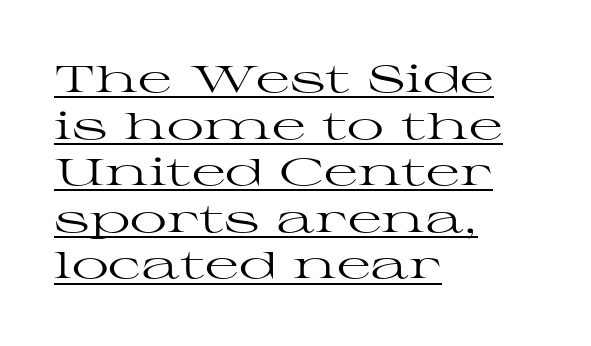
{"serif": "yes", "italic": "no", "bold": "no", "weight": "regular", "width": "wide", "stroke_contrast": "high", "x_height": "medium", "monospaced": "no", "underline": "yes", "align": "left", "line_spacing": "normal", "line_spacing_ratio": 1.26, "letter_spacing": "normal", "letter_spacing_em": 0.0, "glyph_px": 37}
